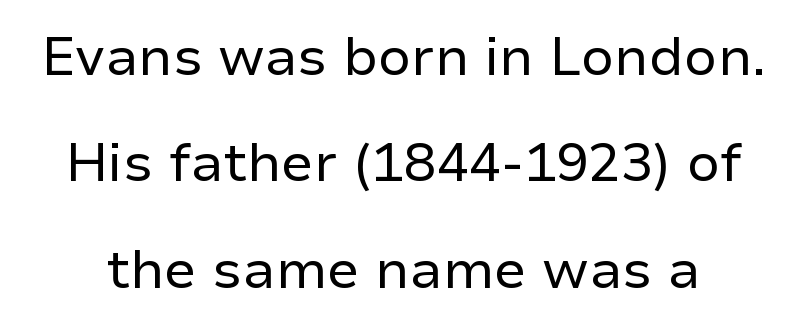
Q: Is the text bold? A: No.
Q: Is the text italic (slanted)? A: No, it is upright.
Q: Is the typeface a serif or a sans-serif typeface? A: Sans-serif.
Q: Is the text underlined? A: No.
Q: Is the spacing between letters normal or unusually wide? A: Normal.
Q: Is the spacing between lines tight, normal or loose? A: Loose.
Q: Width (condensed, normal, or wide)? A: Normal.
Q: Stroke contrast? A: Low.
Q: x-height? A: Medium.
Q: Monospaced? A: No.
